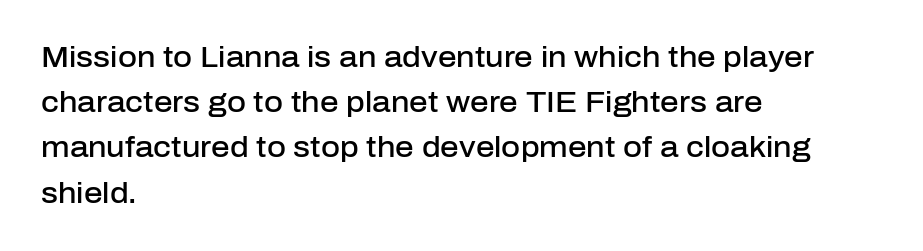
{"serif": "no", "italic": "no", "bold": "semi", "weight": "semibold", "width": "normal", "stroke_contrast": "low", "x_height": "medium", "monospaced": "no", "underline": "no", "align": "left", "line_spacing": "normal", "line_spacing_ratio": 1.56, "letter_spacing": "normal", "letter_spacing_em": 0.0, "glyph_px": 29}
